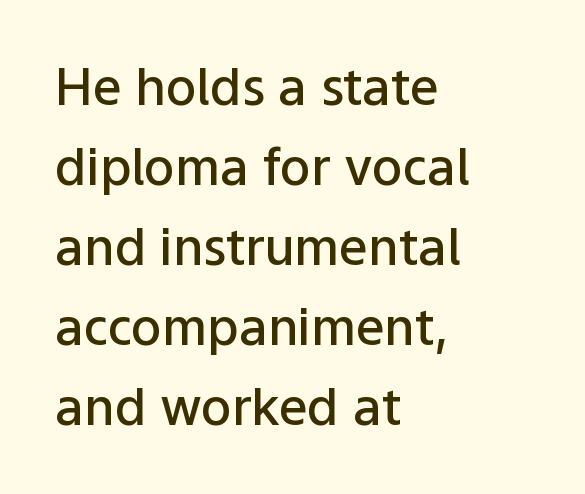
The image shows 51 px semibold sans-serif type, upright; set left-aligned, normal line spacing (1.57x), normal letter spacing, not underlined; low stroke contrast and a medium x-height.
